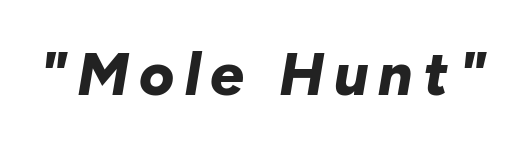
{"italic": "yes", "lean": "right", "slant_degrees": 10, "bold": "yes", "weight": "bold", "width": "normal", "stroke_contrast": "low", "x_height": "medium", "monospaced": "no", "underline": "no", "glyph_px": 60}
